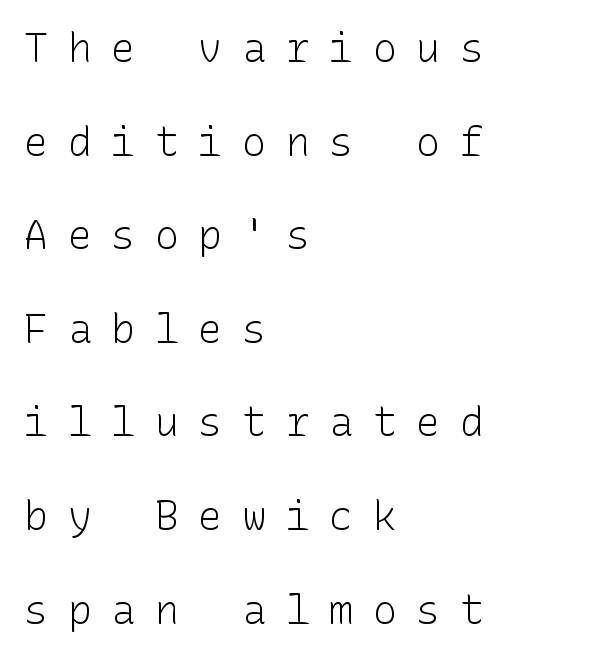
{"serif": "no", "italic": "no", "bold": "no", "weight": "light", "width": "normal", "stroke_contrast": "low", "x_height": "medium", "underline": "no", "align": "left", "line_spacing": "loose", "line_spacing_ratio": 2.34, "letter_spacing": "wide", "letter_spacing_em": 0.49, "glyph_px": 40}
